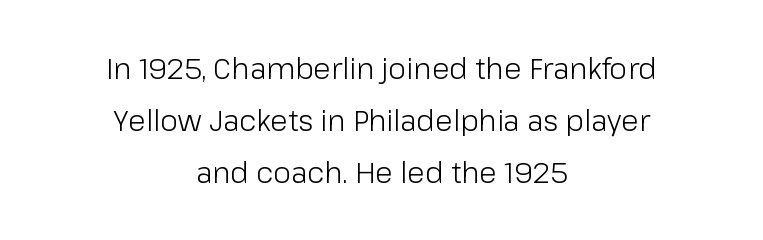
The image shows 29 px light sans-serif type, upright; set centered, line spacing 1.8x, normal letter spacing, not underlined; low stroke contrast and a medium x-height.
